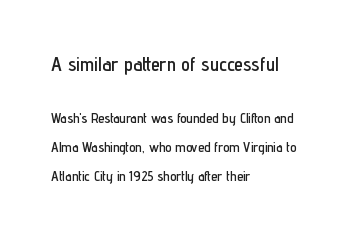
The image shows 20 px text type, upright; set left-aligned, loose line spacing (2.09x), normal letter spacing, not underlined; the first (top) block is 1.43x larger.
